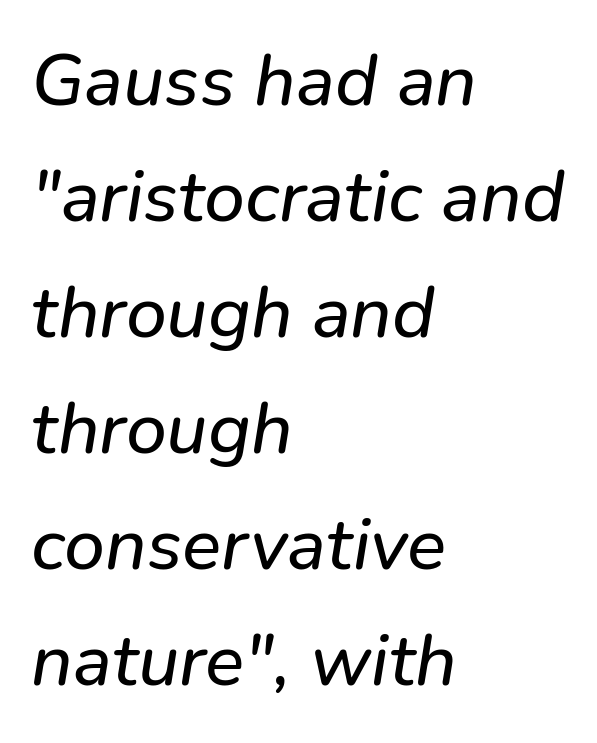
This sample uses an oblique cut, with every glyph tilted off the vertical. Look at the tracking — it's just the regular setting, nothing added. Bare-footed words on every line. Reading down the block, your eye returns to a fixed left position each line.
